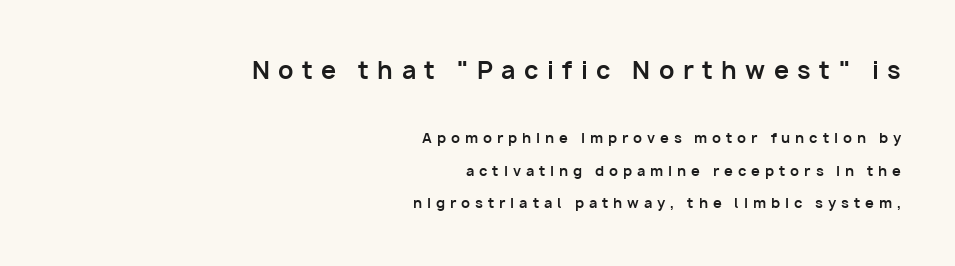
The image shows 24 px bold type, upright; set right-aligned, loose line spacing (2.3x), unusually wide letter spacing (+0.35 em), not underlined; the first (top) block is 1.71x larger.
